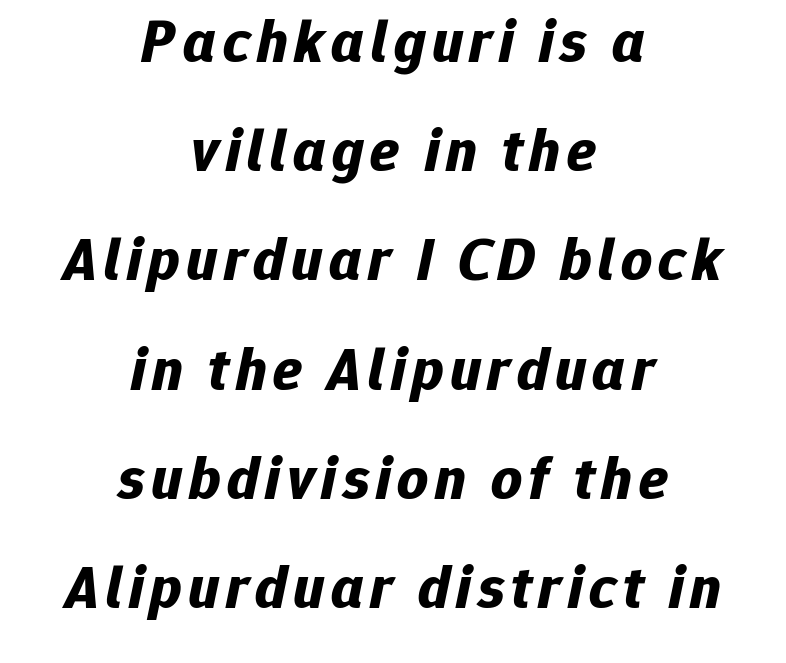
The image shows 60 px bold type, italic (leaning right); set centered, line spacing 1.82x, not underlined; low stroke contrast and a medium x-height.
